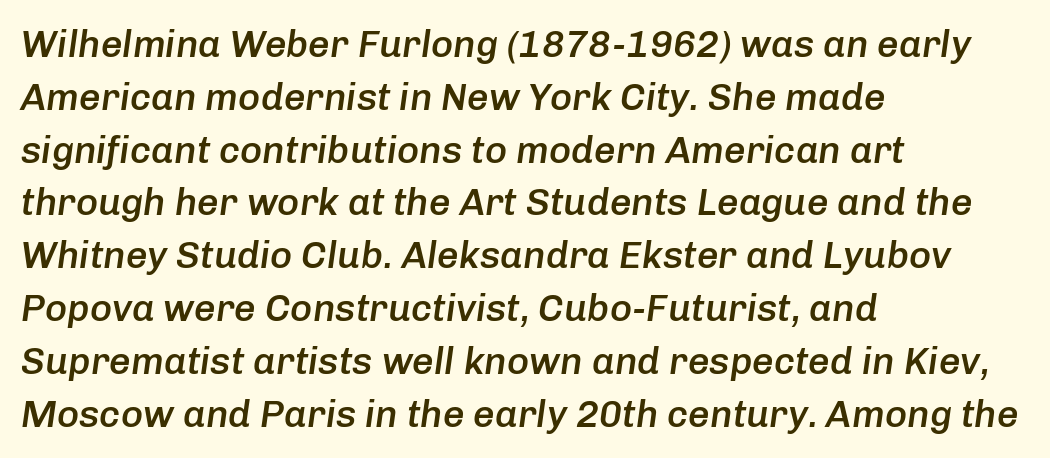
The image shows 38 px semibold type, italic (leaning right); set left-aligned, normal line spacing (1.39x), normal letter spacing, not underlined; low stroke contrast and a medium x-height.
